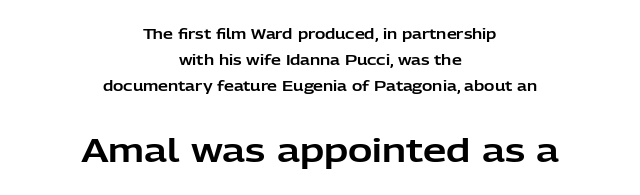
This is roman type, the default non-slanted kind. The following chunk of copy outweighs the initial chunk in type size. These lines are rendered in a variable-pitch font. The specimen omits any rule beneath the text block's lines. Neither beginnings nor endings align; midpoints do.
